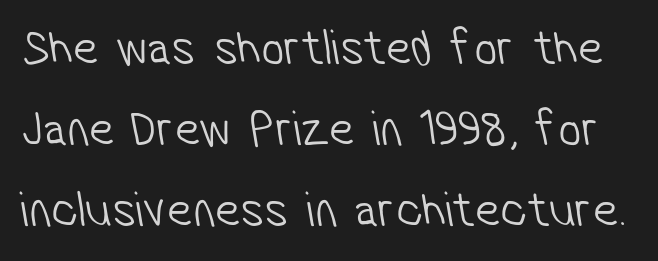
The image shows 51 px light, condensed sans-serif type; set normal line spacing (1.59x), normal letter spacing, not underlined; low stroke contrast and a medium x-height.
